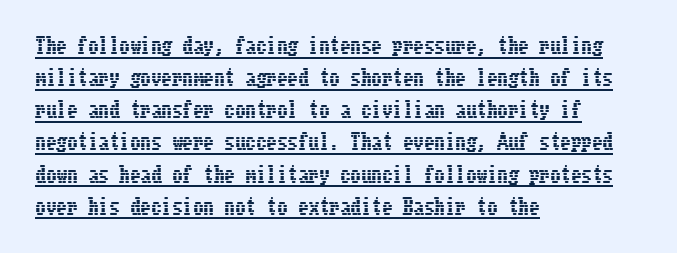
The lettering stays uniformly vertical, giving the passage a roman look. The line-height multiplier appears to be the usual default. Look at the tracking — it's just the regular setting, nothing added. Each line starts at the same left margin while the right side varies. A continuous stroke trails under the words, as in a hyperlink.
